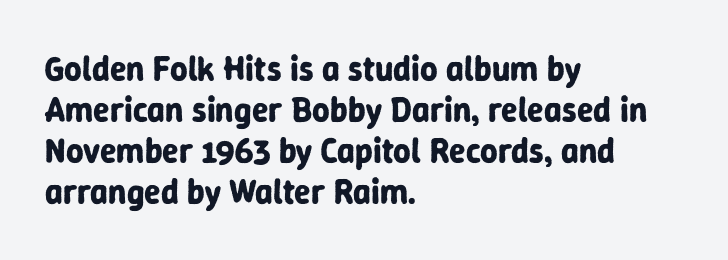
The lines in this sample share a left origin and differ only in where they stop. Stroke thickness is high; the sample reads as a true bold. The space beneath each line is pristine and unruled. A typesetter would call this proportional, since set widths differ per character. The type sits square on the baseline with zero lean.
